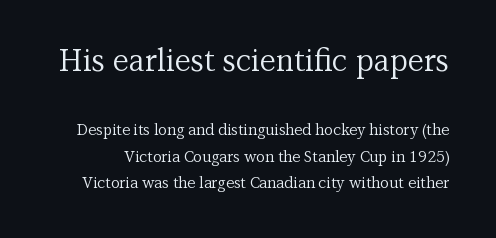
Q: Is the text bold? A: No.
Q: Is the text italic (slanted)? A: No, it is upright.
Q: Is the typeface a serif or a sans-serif typeface? A: Serif.
Q: Is the text underlined? A: No.
Q: Is the spacing between letters normal or unusually wide? A: Normal.
Q: Which block of text is set in a larger size, the first (top) or the second (bottom)? A: The first (top) one.
Q: Width (condensed, normal, or wide)? A: Normal.
Q: Stroke contrast? A: Medium.
Q: x-height? A: Medium.
Q: Monospaced? A: No.
